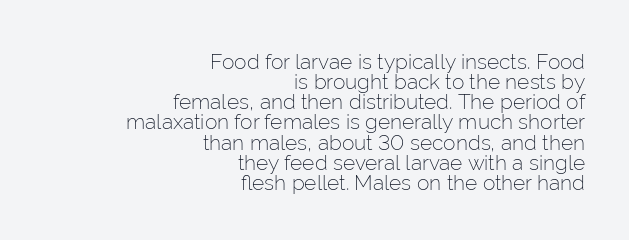
{"italic": "no", "bold": "no", "underline": "no", "align": "right", "line_spacing": "tight", "line_spacing_ratio": 0.96, "letter_spacing": "normal", "letter_spacing_em": 0.0, "glyph_px": 21}
